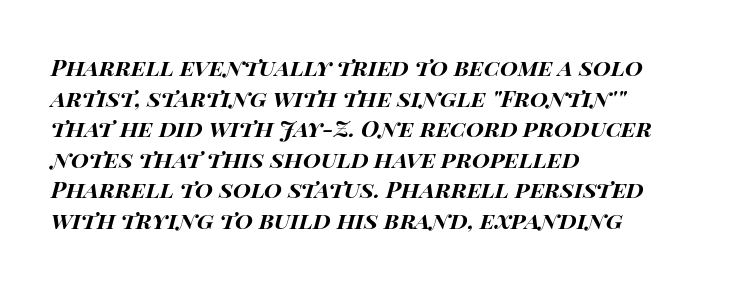
The image shows 23 px bold type, italic (leaning right); set left-aligned, normal line spacing (1.33x), normal letter spacing, not underlined.
